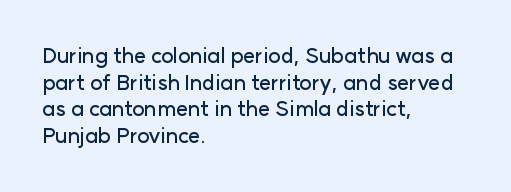
Successive baselines arrive at the customary interval. The space directly below the letters is spotless. The face used here is rendered with its standard letterfit. The rendering anchors every line to the left-hand side.
